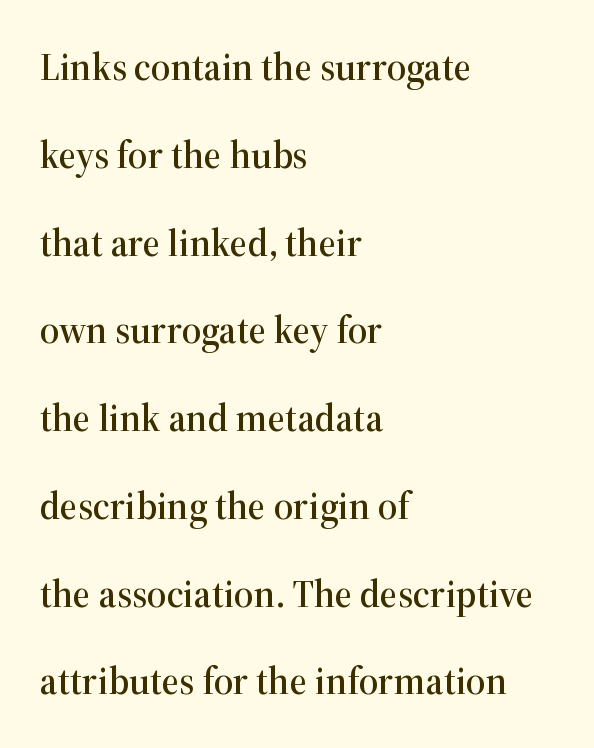
{"serif": "yes", "italic": "no", "width": "normal", "stroke_contrast": "high", "x_height": "medium", "monospaced": "no", "underline": "no", "align": "left", "line_spacing": "loose", "line_spacing_ratio": 2.31, "letter_spacing": "normal", "letter_spacing_em": 0.0, "glyph_px": 38}
